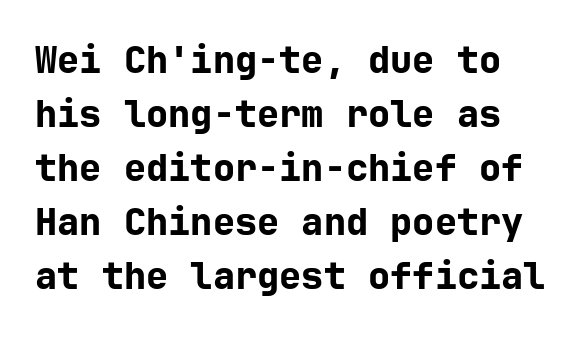
The image shows 37 px bold sans-serif type, upright; set normal line spacing (1.46x), normal letter spacing, not underlined; low stroke contrast and a medium x-height.
